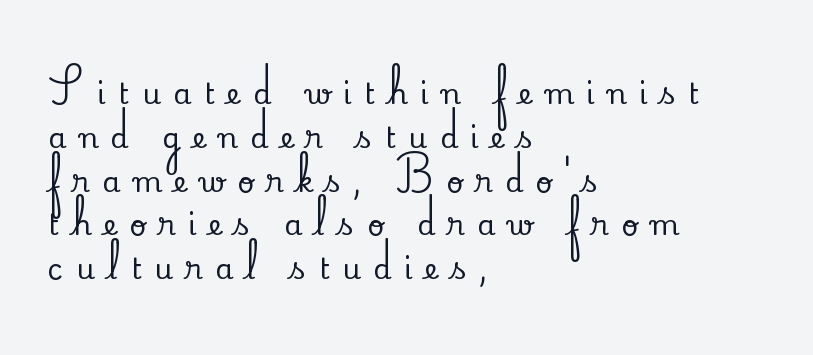
The image shows 29 px serif type, upright; set left-aligned, normal line spacing (1.51x), unusually wide letter spacing (+0.43 em), not underlined; low stroke contrast and a small x-height.
